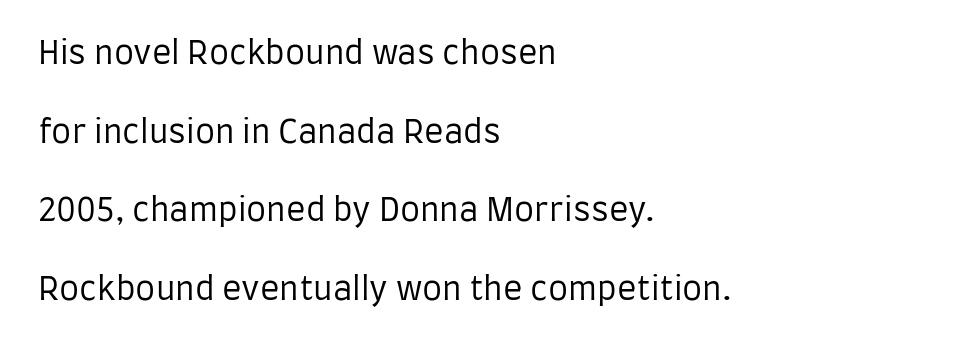
The image shows 32 px regular-weight, condensed sans-serif type, upright; set left-aligned, loose line spacing (2.46x), normal letter spacing, not underlined; low stroke contrast and a large x-height.
